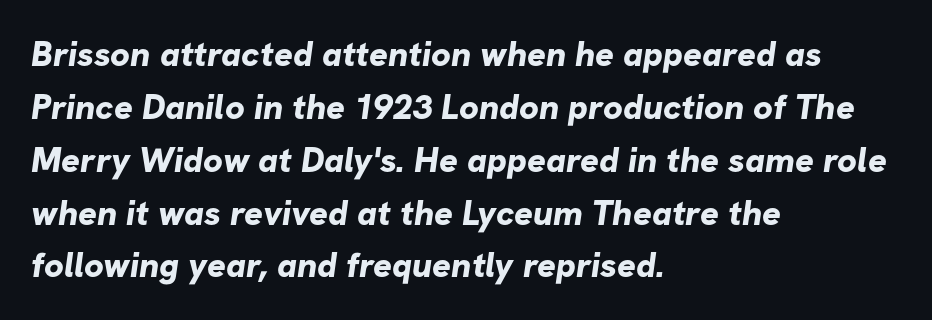
{"serif": "no", "bold": "yes", "weight": "bold", "width": "normal", "stroke_contrast": "low", "x_height": "medium", "monospaced": "no", "underline": "no", "align": "left", "line_spacing": "normal", "line_spacing_ratio": 1.51, "letter_spacing": "normal", "letter_spacing_em": 0.0, "glyph_px": 35}
